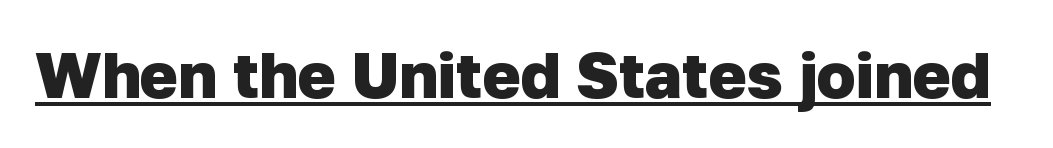
The image shows 64 px heavy sans-serif type; set normal letter spacing, underlined; low stroke contrast and a medium x-height.
